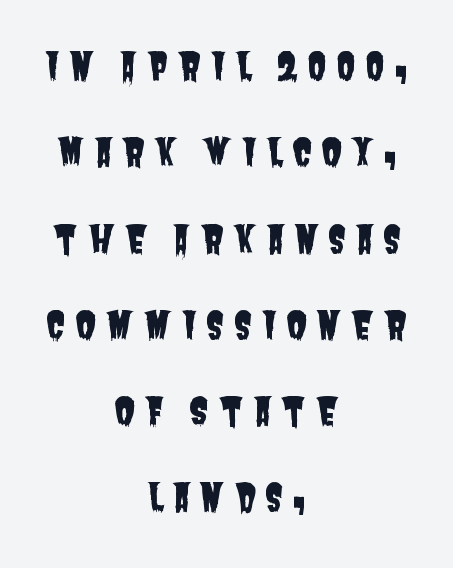
Q: Is the typeface a serif or a sans-serif typeface? A: Sans-serif.
Q: Is the text underlined? A: No.
Q: How is the paragraph aligned? A: Centered.
Q: Is the spacing between letters normal or unusually wide? A: Unusually wide.
Q: Is the spacing between lines tight, normal or loose? A: Loose.
Q: Width (condensed, normal, or wide)? A: Condensed.
Q: Stroke contrast? A: Low.
Q: x-height? A: Large.
Q: Monospaced? A: No.
